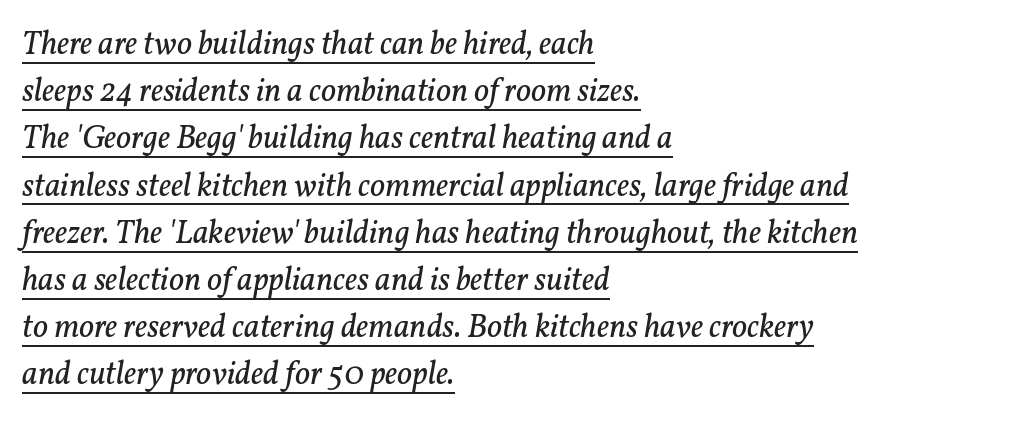
The image shows 33 px regular-weight serif type, italic (leaning right); set left-aligned, normal line spacing (1.43x), normal letter spacing, underlined; low stroke contrast and a medium x-height.
